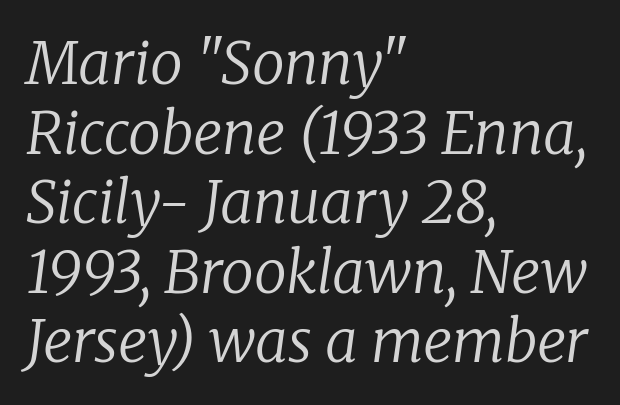
The image shows 58 px regular-weight serif type, italic (leaning right); set left-aligned, line spacing 1.2x, normal letter spacing, not underlined; low stroke contrast and a medium x-height.
